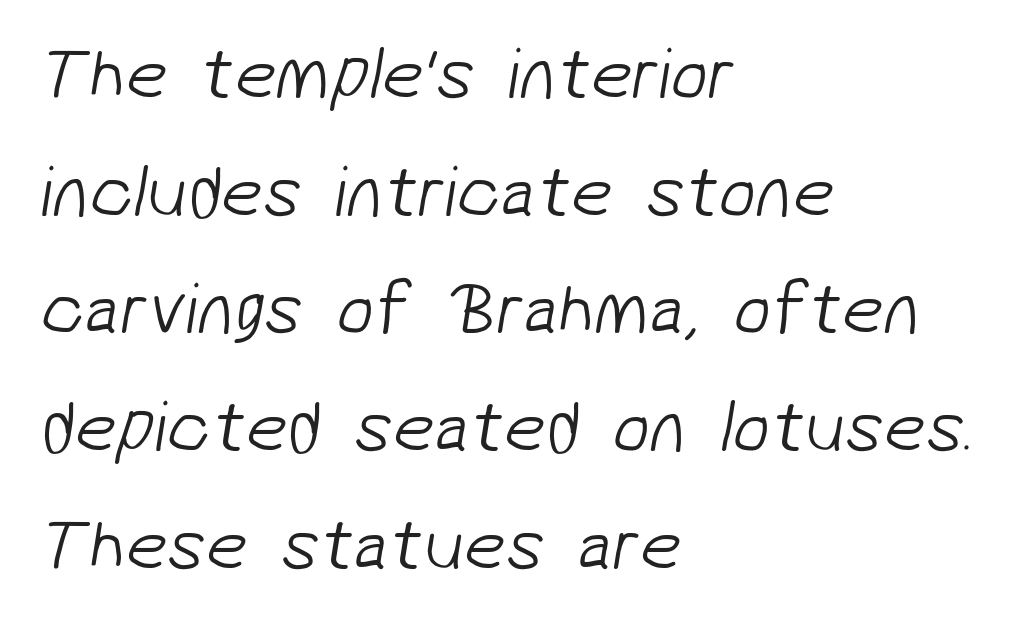
Q: Is the text bold? A: No.
Q: Is the typeface a serif or a sans-serif typeface? A: Sans-serif.
Q: Is the text underlined? A: No.
Q: How is the paragraph aligned? A: Left-aligned.
Q: Is the spacing between letters normal or unusually wide? A: Normal.
Q: Is the spacing between lines tight, normal or loose? A: Normal.
Q: Width (condensed, normal, or wide)? A: Normal.
Q: Stroke contrast? A: Low.
Q: x-height? A: Medium.
Q: Monospaced? A: No.
